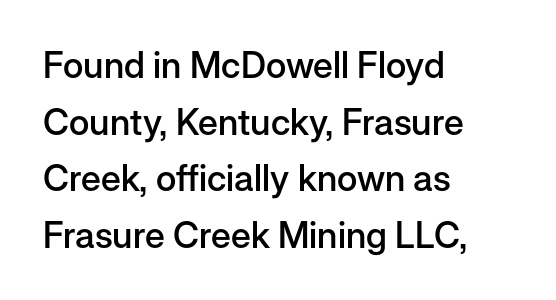
This is the regular roman posture of the typeface. Leftover space on each line is placed entirely after the last word. The typeface chosen for these lines omits serifs. How would I describe the line gaps? Plain and ordinary.
